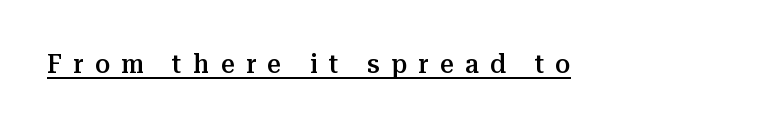
The strokes are fattened partway — semibold, not bold. Compared with typical body copy, the letter spacing here is much looser. Honestly, the underline is the first thing you notice here. The lettering stays uniformly vertical, giving the passage a roman look.
